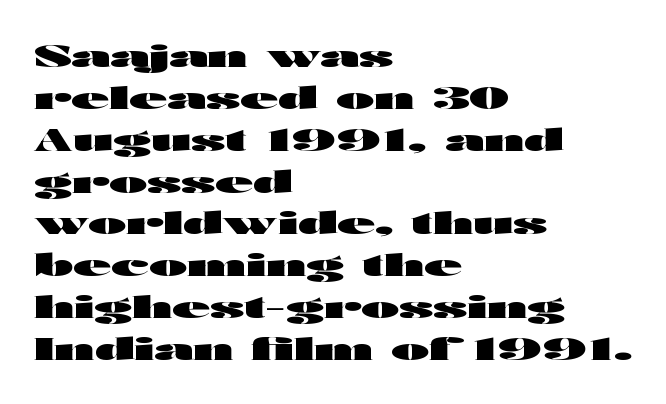
The image shows 31 px heavy, wide sans-serif type, upright; set left-aligned, normal line spacing (1.35x), normal letter spacing, not underlined; high stroke contrast and a medium x-height.
